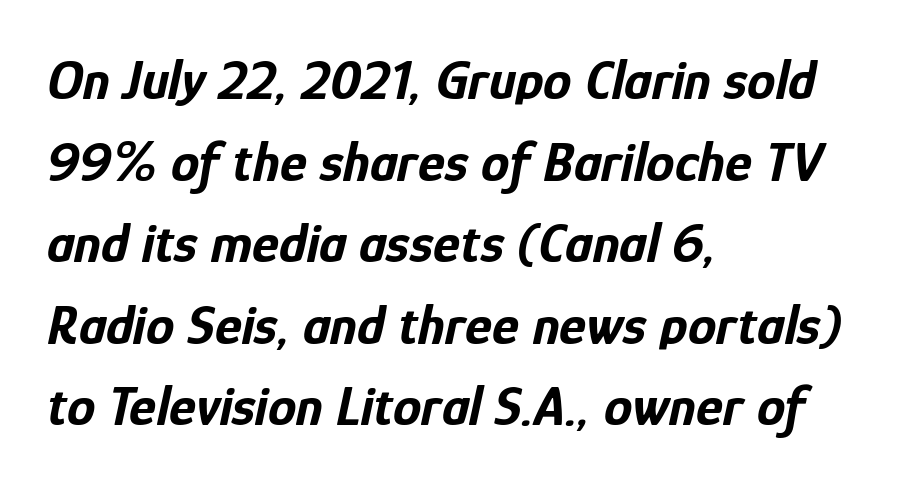
Q: Is the text bold? A: Yes.
Q: Is the text italic (slanted)? A: Yes, it leans right by about 12 degrees.
Q: Is the text underlined? A: No.
Q: How is the paragraph aligned? A: Left-aligned.
Q: Is the spacing between letters normal or unusually wide? A: Normal.
Q: Is the spacing between lines tight, normal or loose? A: Normal.
Q: Width (condensed, normal, or wide)? A: Condensed.
Q: Stroke contrast? A: Low.
Q: x-height? A: Medium.
Q: Monospaced? A: No.
